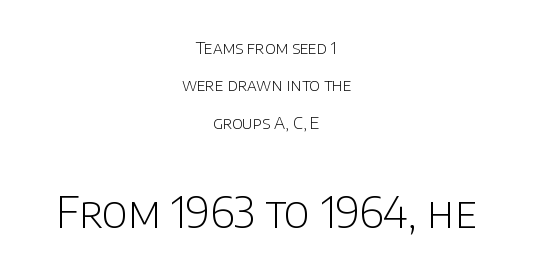
Italic: no, the glyphs are upright roman. There is no visible air inserted between adjacent glyphs. Proportional: the letters do not fall into vertical columns. Does the leading feel generous? Absolutely, it's lavish.
